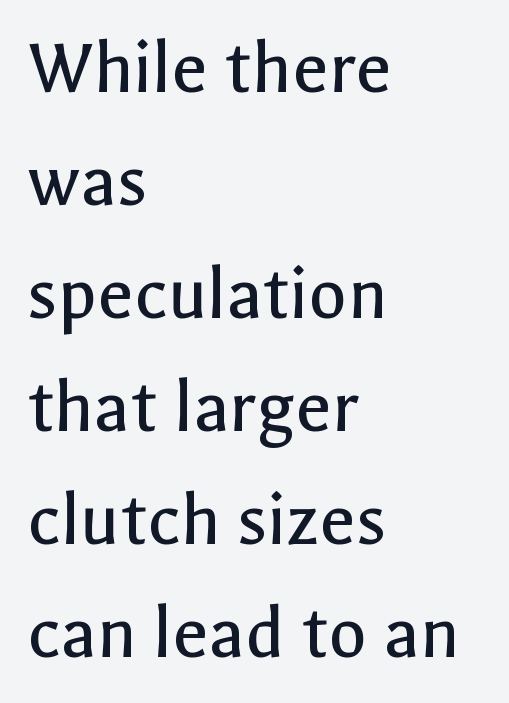
Q: Is the text bold? A: No.
Q: Is the text italic (slanted)? A: No, it is upright.
Q: Is the typeface a serif or a sans-serif typeface? A: Sans-serif.
Q: Is the text underlined? A: No.
Q: How is the paragraph aligned? A: Left-aligned.
Q: Is the spacing between letters normal or unusually wide? A: Normal.
Q: Is the spacing between lines tight, normal or loose? A: Normal.
Q: Width (condensed, normal, or wide)? A: Normal.
Q: x-height? A: Medium.
Q: Monospaced? A: No.
